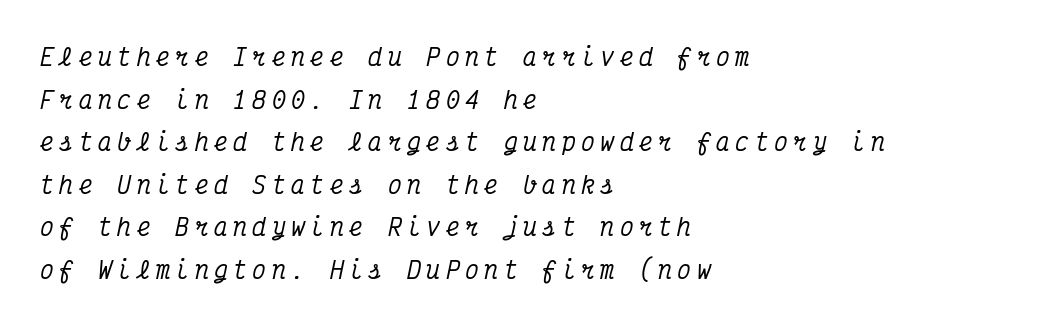
No word sits above an underline. Rendered with sloped, italic letterforms. The setting favours the left margin, as ordinary paragraphs usually do. Glyph-to-glyph distance is far greater than everyday printed text.
